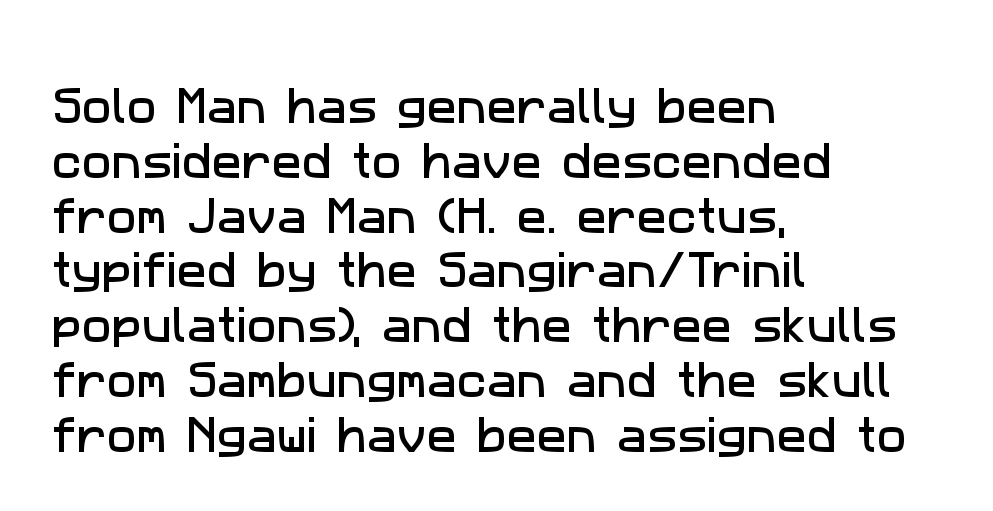
The image shows 40 px sans-serif type; set left-aligned, normal line spacing (1.37x), normal letter spacing, not underlined; low stroke contrast and a medium x-height.
